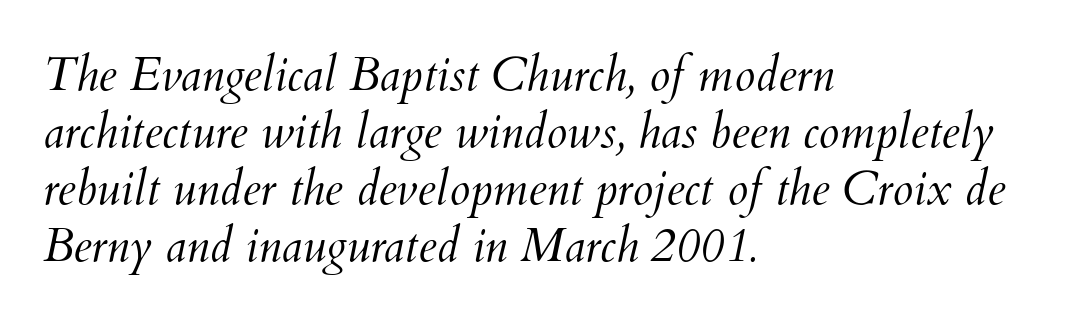
The image shows 47 px light type, italic (leaning right); set left-aligned, line spacing 1.21x, normal letter spacing, not underlined; medium stroke contrast and a small x-height.
